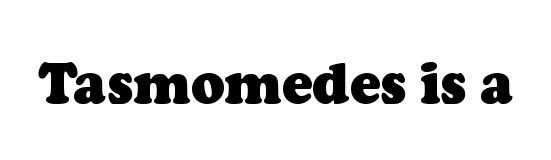
{"serif": "yes", "bold": "yes", "weight": "heavy", "width": "normal", "stroke_contrast": "low", "x_height": "medium", "monospaced": "no", "underline": "no", "letter_spacing": "normal", "letter_spacing_em": 0.0, "glyph_px": 56}
